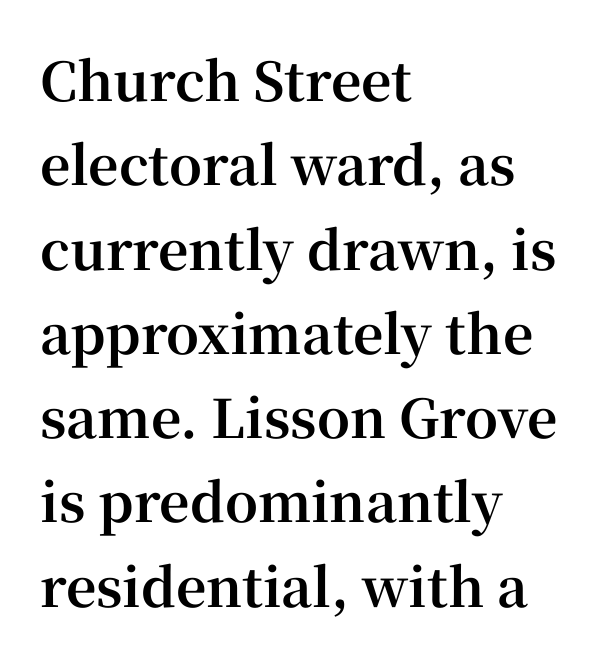
{"serif": "yes", "italic": "no", "bold": "yes", "weight": "bold", "width": "normal", "stroke_contrast": "high", "x_height": "medium", "monospaced": "no", "underline": "no", "align": "left", "line_spacing": "normal", "line_spacing_ratio": 1.59, "letter_spacing": "normal", "letter_spacing_em": 0.0, "glyph_px": 53}
